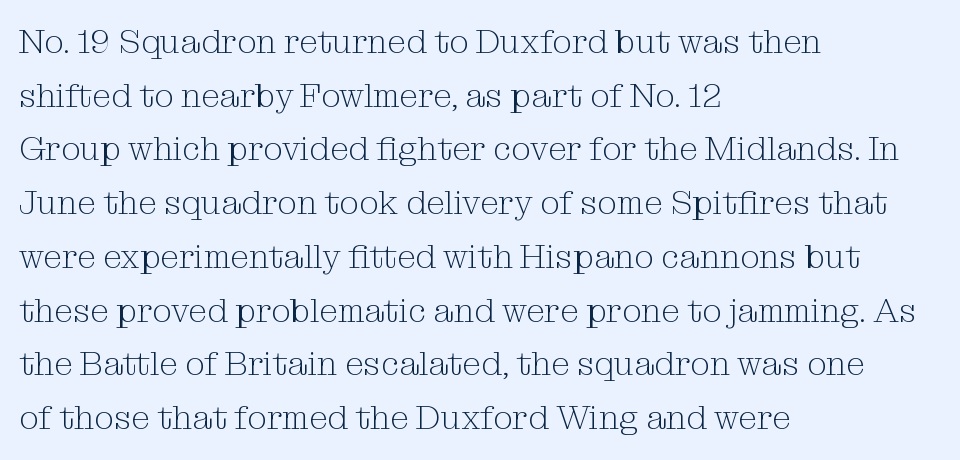
The image shows 34 px light serif type, upright; set left-aligned, normal line spacing (1.58x), normal letter spacing, not underlined; medium stroke contrast and a medium x-height.
